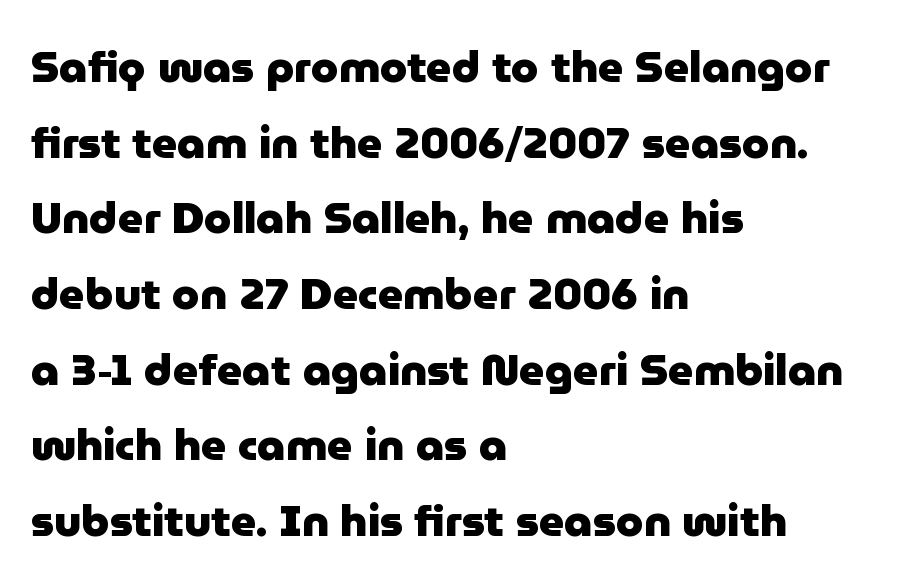
Only glyphs here, with clear space below each row. A student would call this left alignment; a typographer would say flush left, rag right. The rendering keeps characters at their native spacing. No feet cap the strokes, marking this as sans-serif type. Ascenders rise straight up at ninety degrees.
